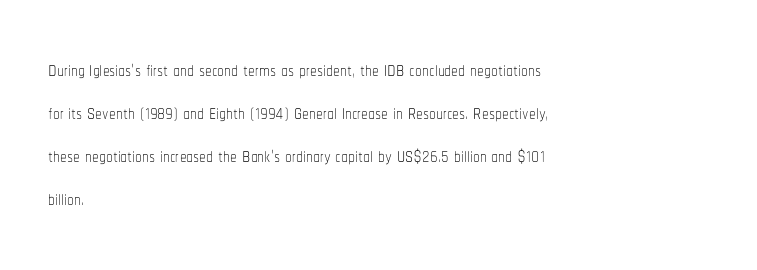
Line beginnings align vertically; line endings do not. Quick note: not italic, upright. No chunkiness to these letters — they're not bold. Default kerning and tracking; the words read as compact shapes.
